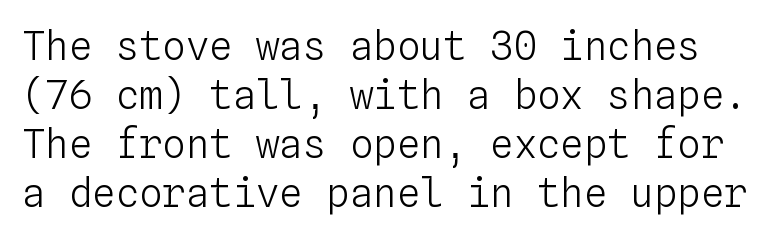
Q: Is the text bold? A: No.
Q: Is the text italic (slanted)? A: No, it is upright.
Q: Is the text underlined? A: No.
Q: Is the spacing between letters normal or unusually wide? A: Normal.
Q: Is the spacing between lines tight, normal or loose? A: Normal.
Q: Width (condensed, normal, or wide)? A: Normal.
Q: Stroke contrast? A: Low.
Q: x-height? A: Medium.
Q: Monospaced? A: Yes.
